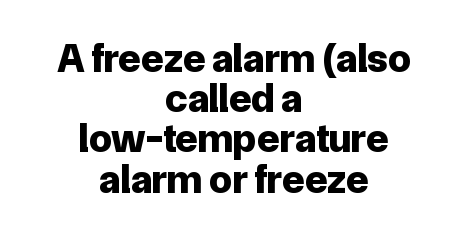
{"serif": "no", "italic": "no", "bold": "yes", "weight": "bold", "width": "normal", "stroke_contrast": "low", "x_height": "medium", "monospaced": "no", "underline": "no", "align": "center", "line_spacing": "tight", "line_spacing_ratio": 0.98, "letter_spacing": "normal", "letter_spacing_em": 0.0, "glyph_px": 41}
